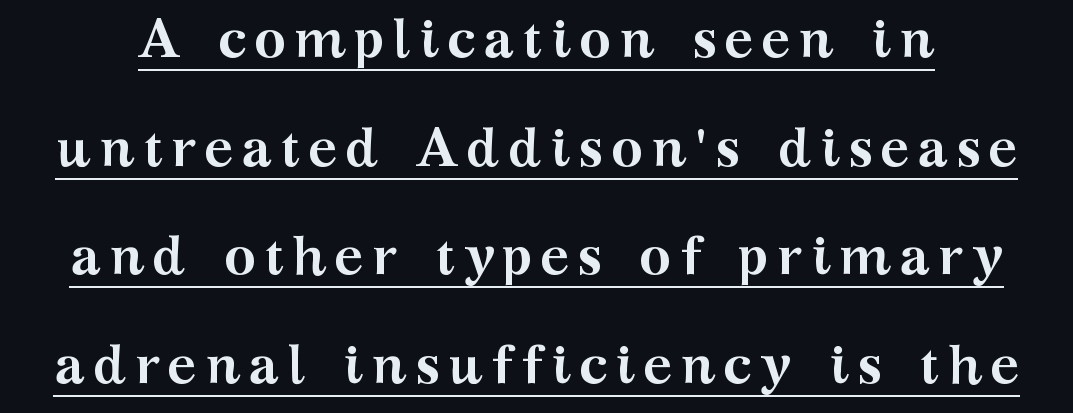
{"serif": "yes", "italic": "no", "bold": "yes", "weight": "semibold", "width": "wide", "stroke_contrast": "medium", "x_height": "medium", "monospaced": "no", "underline": "yes", "line_spacing": "loose", "line_spacing_ratio": 2.01, "glyph_px": 54}
